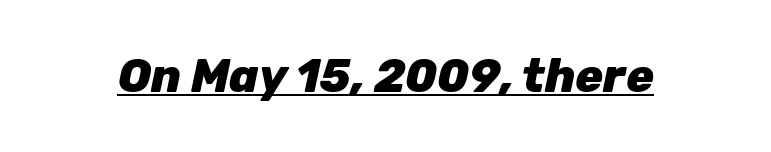
Q: Is the text bold? A: Yes.
Q: Is the text italic (slanted)? A: Yes, it leans right by about 12 degrees.
Q: Is the text underlined? A: Yes.
Q: Is the spacing between letters normal or unusually wide? A: Normal.
Q: Width (condensed, normal, or wide)? A: Normal.
Q: Stroke contrast? A: Low.
Q: x-height? A: Medium.
Q: Monospaced? A: No.
